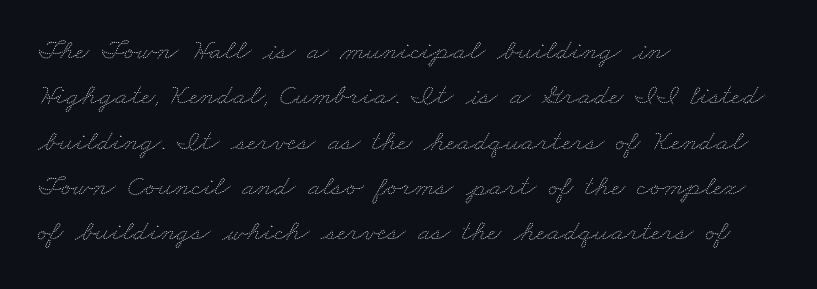
Quick note: interline space is typical. Bare-footed words on every line. Does the copy run flush right? No — it runs flush left. Weight: not bold — regular or lighter.
